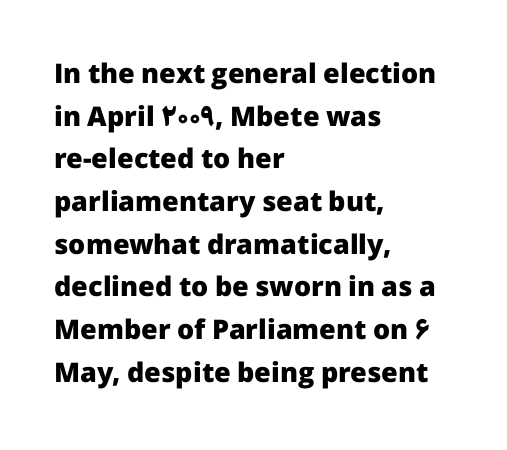
The image shows 27 px bold type, upright; set left-aligned, normal line spacing (1.58x), normal letter spacing, not underlined.
